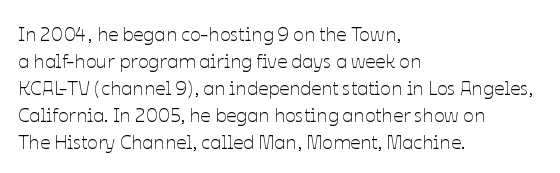
This sample uses an upright cut, with every glyph sitting square on the baseline. Reading down the column, the eye jumps a familiar distance to each next line. The horizontal fit of the characters is conventional and even. This is not heavy type; no bold has been used.
